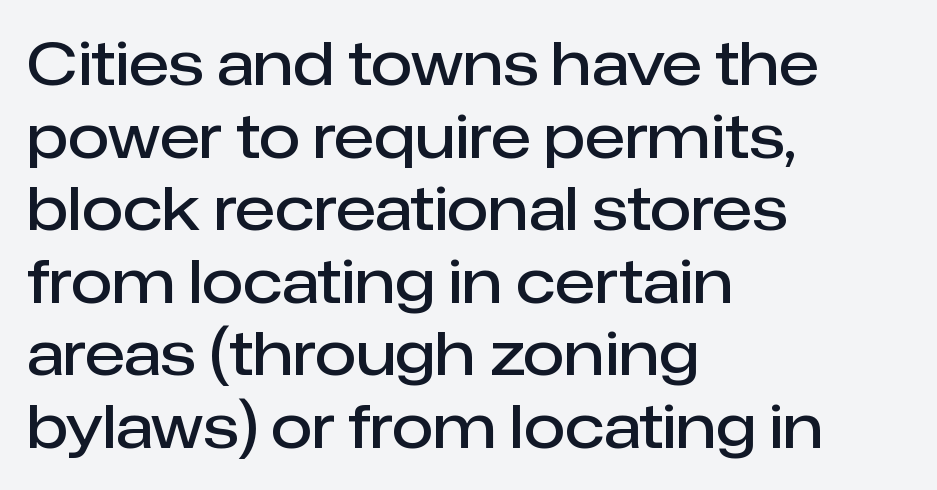
{"serif": "no", "italic": "no", "bold": "semi", "weight": "semibold", "width": "normal", "stroke_contrast": "low", "x_height": "medium", "monospaced": "no", "underline": "no", "align": "left", "line_spacing_ratio": 1.21, "letter_spacing": "normal", "letter_spacing_em": 0.0, "glyph_px": 60}
